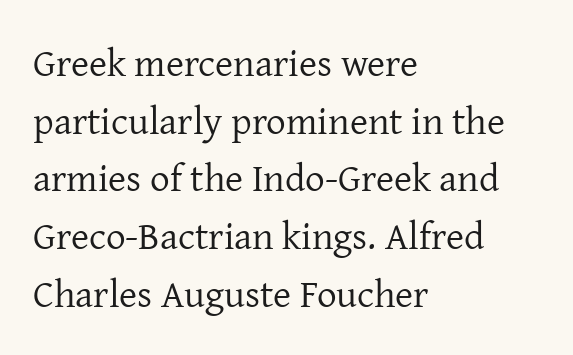
The image shows 39 px regular-weight serif type, upright; set left-aligned, normal line spacing (1.48x), normal letter spacing, not underlined; low stroke contrast and a medium x-height.
